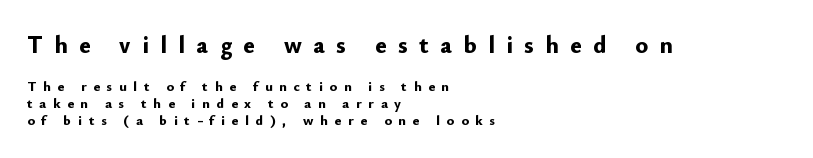
Q: Is the text bold? A: Yes.
Q: Is the text italic (slanted)? A: No, it is upright.
Q: Is the text underlined? A: No.
Q: How is the paragraph aligned? A: Left-aligned.
Q: Is the spacing between letters normal or unusually wide? A: Unusually wide.
Q: Which block of text is set in a larger size, the first (top) or the second (bottom)? A: The first (top) one.
